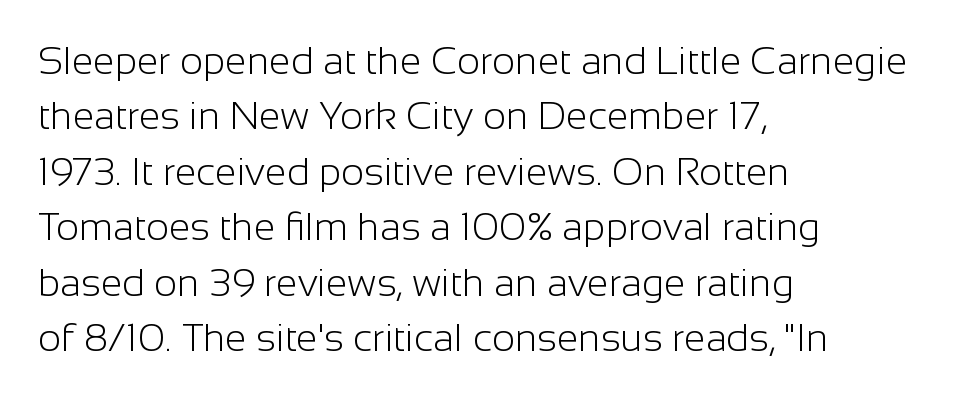
Q: Is the text bold? A: No.
Q: Is the text italic (slanted)? A: No, it is upright.
Q: Is the typeface a serif or a sans-serif typeface? A: Sans-serif.
Q: Is the text underlined? A: No.
Q: How is the paragraph aligned? A: Left-aligned.
Q: Is the spacing between letters normal or unusually wide? A: Normal.
Q: Is the spacing between lines tight, normal or loose? A: Normal.
Q: Width (condensed, normal, or wide)? A: Normal.
Q: Stroke contrast? A: Low.
Q: x-height? A: Medium.
Q: Monospaced? A: No.
